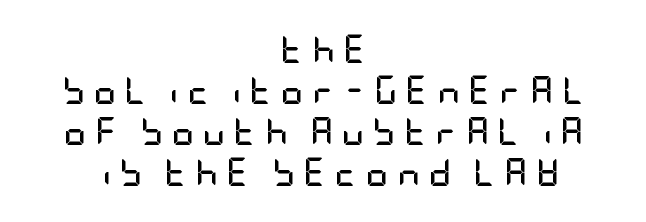
The image shows 28 px semibold, condensed sans-serif type, upright; set centered, normal line spacing (1.47x), unusually wide letter spacing (+0.3 em), not underlined; low stroke contrast and a large x-height.
